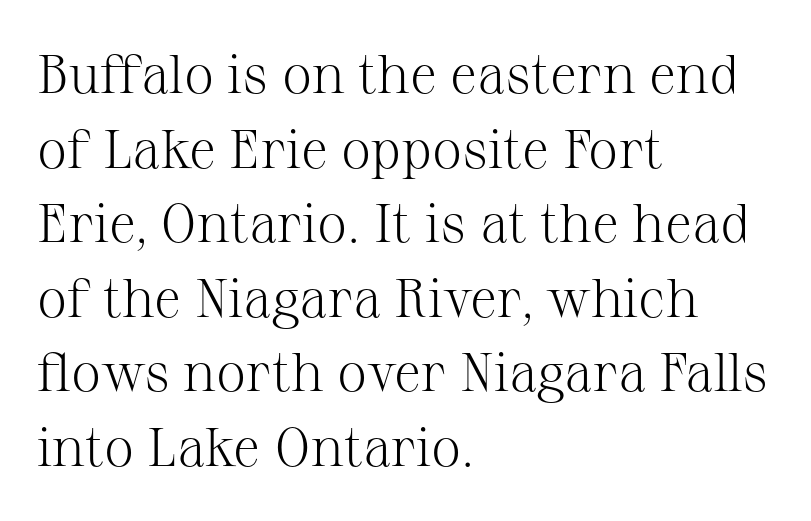
The image shows 54 px light serif type, upright; set left-aligned, normal line spacing (1.38x), normal letter spacing, not underlined; medium stroke contrast and a medium x-height.
